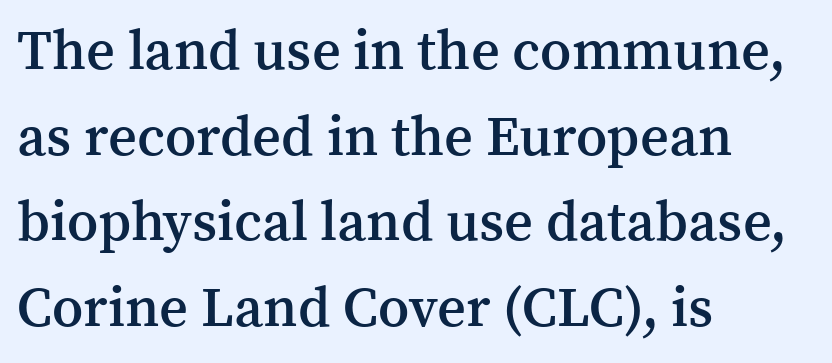
Q: Is the text bold? A: Semi-bold.
Q: Is the text italic (slanted)? A: No, it is upright.
Q: Is the typeface a serif or a sans-serif typeface? A: Serif.
Q: Is the text underlined? A: No.
Q: How is the paragraph aligned? A: Left-aligned.
Q: Is the spacing between letters normal or unusually wide? A: Normal.
Q: Is the spacing between lines tight, normal or loose? A: Normal.
Q: Width (condensed, normal, or wide)? A: Normal.
Q: Stroke contrast? A: Medium.
Q: x-height? A: Medium.
Q: Monospaced? A: No.
